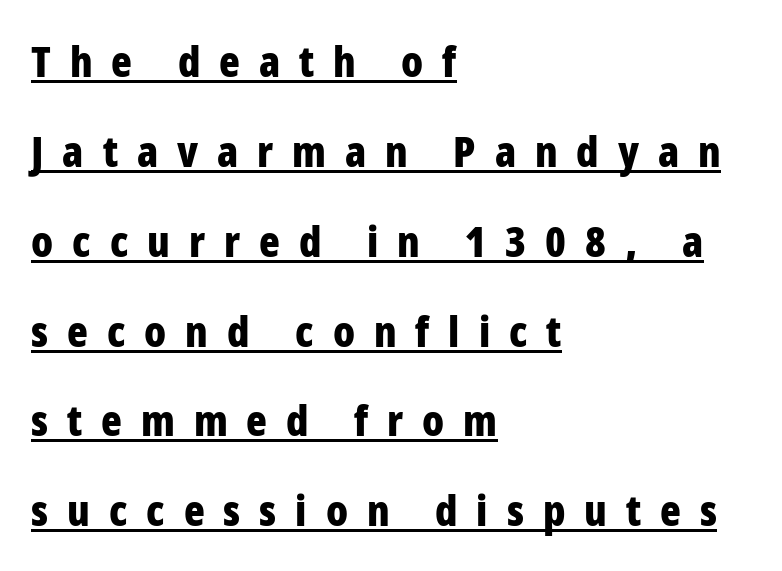
Q: Is the text bold? A: Yes.
Q: Is the text italic (slanted)? A: No, it is upright.
Q: Is the typeface a serif or a sans-serif typeface? A: Sans-serif.
Q: Is the text underlined? A: Yes.
Q: How is the paragraph aligned? A: Left-aligned.
Q: Is the spacing between letters normal or unusually wide? A: Unusually wide.
Q: Is the spacing between lines tight, normal or loose? A: Loose.
Q: Width (condensed, normal, or wide)? A: Condensed.
Q: Stroke contrast? A: Low.
Q: x-height? A: Medium.
Q: Monospaced? A: No.
